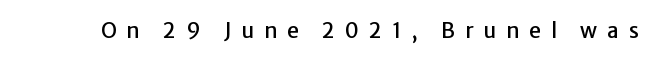
The image shows 21 px text type, upright; set unusually wide letter spacing (+0.47 em), not underlined.
